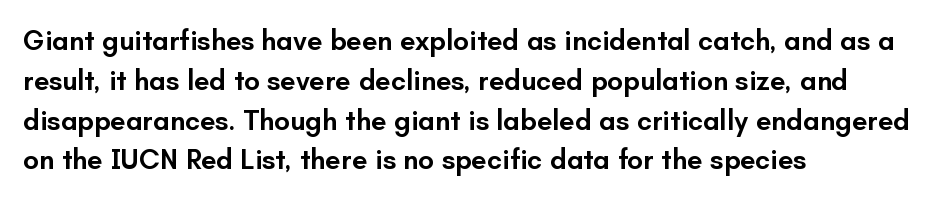
Q: Is the text bold? A: Semi-bold.
Q: Is the text italic (slanted)? A: No, it is upright.
Q: Is the typeface a serif or a sans-serif typeface? A: Sans-serif.
Q: Is the text underlined? A: No.
Q: How is the paragraph aligned? A: Left-aligned.
Q: Is the spacing between letters normal or unusually wide? A: Normal.
Q: Is the spacing between lines tight, normal or loose? A: Normal.
Q: Width (condensed, normal, or wide)? A: Normal.
Q: Stroke contrast? A: Low.
Q: x-height? A: Small.
Q: Monospaced? A: No.
